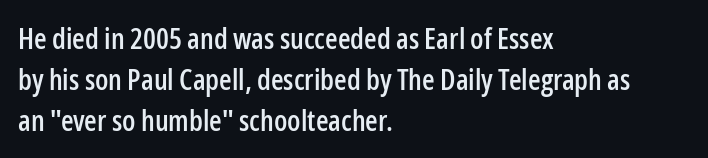
{"serif": "no", "italic": "no", "width": "condensed", "stroke_contrast": "low", "x_height": "medium", "monospaced": "no", "underline": "no", "align": "left", "line_spacing": "normal", "line_spacing_ratio": 1.41, "letter_spacing": "normal", "letter_spacing_em": 0.0, "glyph_px": 29}
